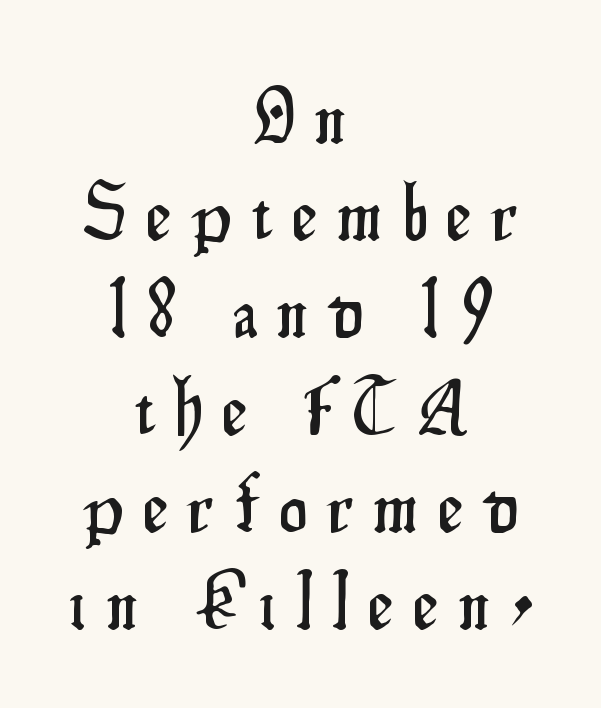
Q: Is the text italic (slanted)? A: No, it is upright.
Q: Is the typeface a serif or a sans-serif typeface? A: Sans-serif.
Q: Is the text underlined? A: No.
Q: How is the paragraph aligned? A: Centered.
Q: Is the spacing between letters normal or unusually wide? A: Unusually wide.
Q: Width (condensed, normal, or wide)? A: Condensed.
Q: Stroke contrast? A: Low.
Q: x-height? A: Small.
Q: Monospaced? A: No.
